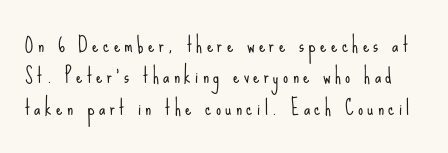
{"italic": "no", "bold": "no", "underline": "no", "line_spacing": "normal", "line_spacing_ratio": 1.57, "letter_spacing": "wide", "letter_spacing_em": 0.22, "glyph_px": 20}
